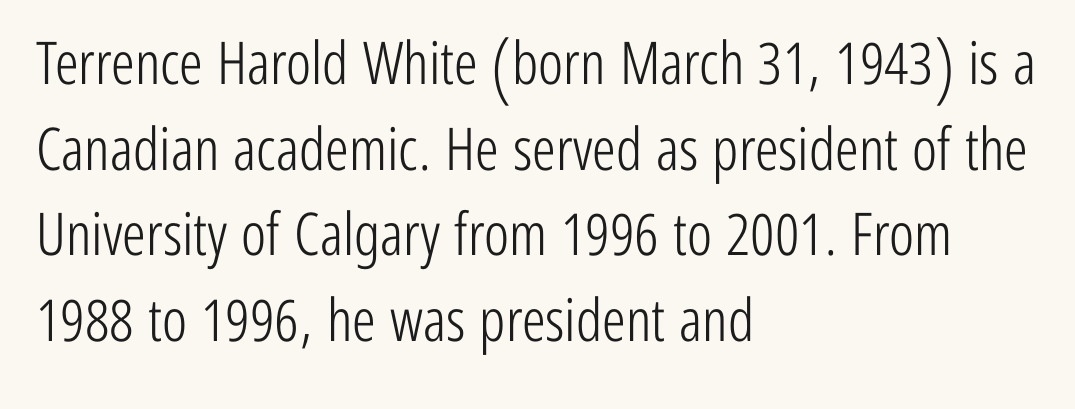
{"serif": "no", "italic": "no", "bold": "no", "weight": "light", "width": "condensed", "stroke_contrast": "low", "x_height": "medium", "monospaced": "no", "underline": "no", "align": "left", "line_spacing": "normal", "line_spacing_ratio": 1.45, "letter_spacing": "normal", "letter_spacing_em": 0.0, "glyph_px": 59}
